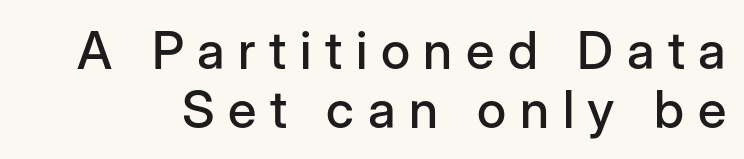
Q: Is the text italic (slanted)? A: No, it is upright.
Q: Is the typeface a serif or a sans-serif typeface? A: Sans-serif.
Q: Is the text underlined? A: No.
Q: Is the spacing between letters normal or unusually wide? A: Unusually wide.
Q: Is the spacing between lines tight, normal or loose? A: Tight.
Q: Width (condensed, normal, or wide)? A: Normal.
Q: Stroke contrast? A: Low.
Q: x-height? A: Medium.
Q: Monospaced? A: No.
